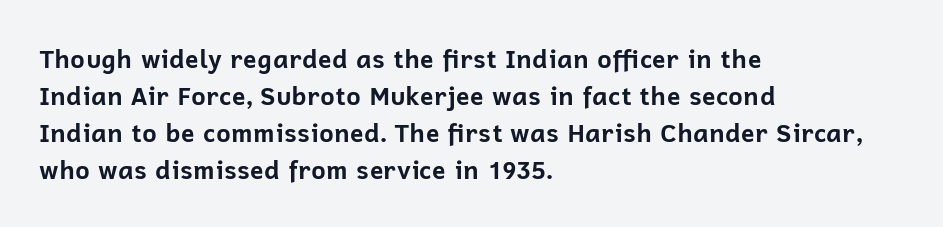
The image shows 25 px bold type, upright; set left-aligned, normal line spacing (1.48x), normal letter spacing, not underlined.
